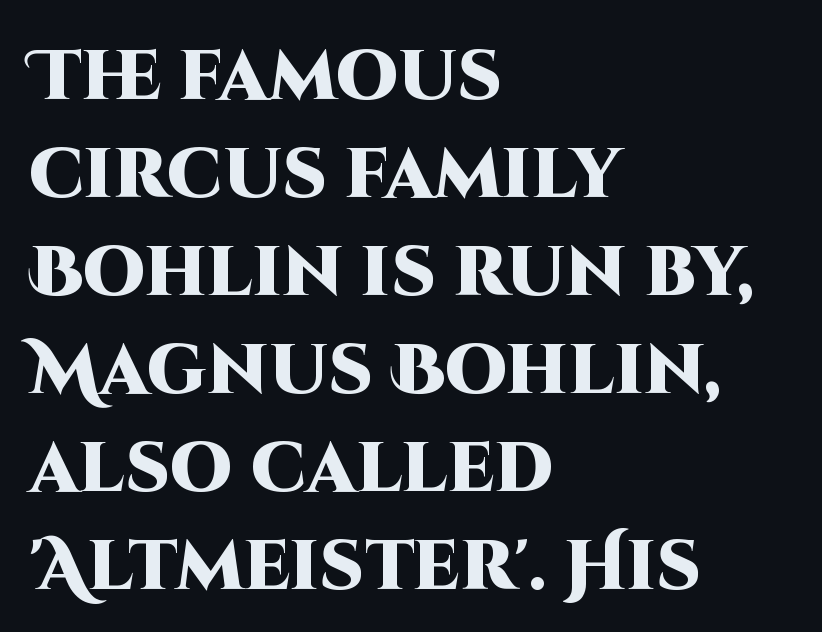
The image shows 70 px heavy sans-serif type, upright; set left-aligned, normal line spacing (1.4x), normal letter spacing, not underlined; high stroke contrast and a large x-height.
